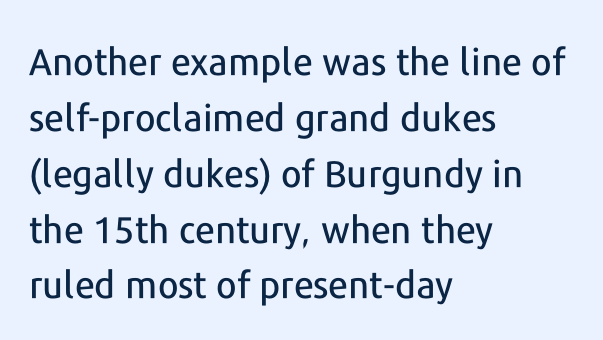
{"serif": "no", "italic": "no", "width": "normal", "stroke_contrast": "low", "x_height": "medium", "monospaced": "no", "underline": "no", "align": "left", "line_spacing": "normal", "line_spacing_ratio": 1.51, "letter_spacing": "normal", "letter_spacing_em": 0.0, "glyph_px": 37}
